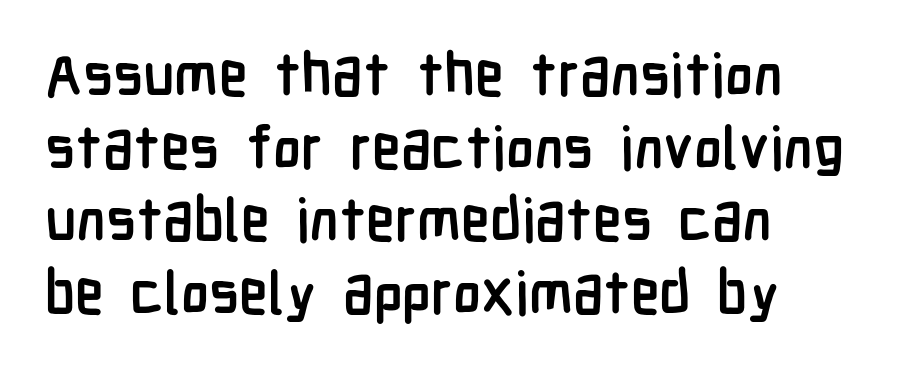
{"serif": "no", "italic": "no", "bold": "yes", "weight": "semibold", "width": "condensed", "stroke_contrast": "low", "x_height": "medium", "monospaced": "no", "underline": "no", "align": "left", "line_spacing_ratio": 1.23, "letter_spacing": "normal", "letter_spacing_em": 0.0, "glyph_px": 59}
